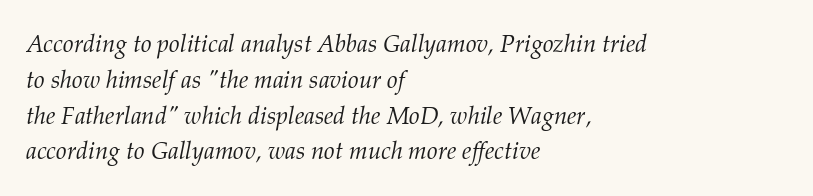
Ink coverage per letter is moderate at most. The rows are spaced the way most documents space them. Bare-footed words on every line. The letterforms sit shoulder to shoulder at normal distance. Line starts are locked; line ends wander. Posture: slanted.
